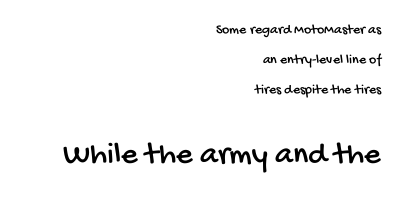
Note: no serifs on the glyphs. Unmarked baselines from the first word to the last. Varying glyph widths throughout — classic text-font behaviour. Reading down the column, the eye jumps a long way to each next line. Bigger letters appear in the bottom chunk; the top chunk is reduced. Look at the tracking — it's just the regular setting, nothing added.
